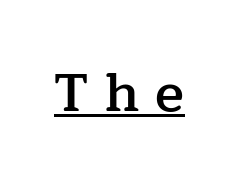
{"serif": "yes", "italic": "no", "bold": "semi", "weight": "semibold", "width": "normal", "stroke_contrast": "low", "x_height": "medium", "monospaced": "no", "underline": "yes", "letter_spacing": "wide", "letter_spacing_em": 0.29, "glyph_px": 54}
